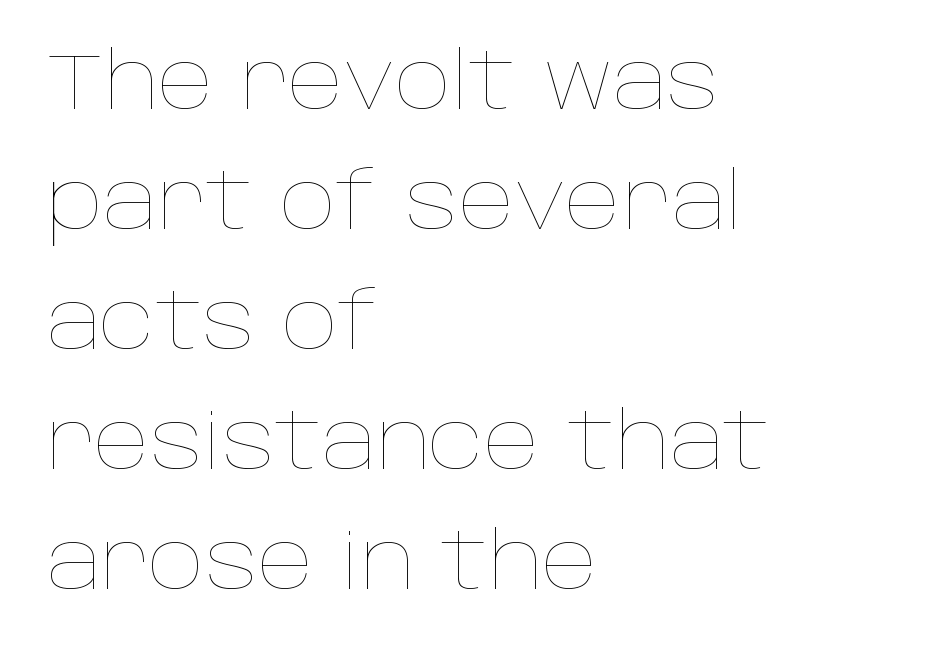
Q: Is the text bold? A: No.
Q: Is the text italic (slanted)? A: No, it is upright.
Q: Is the text underlined? A: No.
Q: How is the paragraph aligned? A: Left-aligned.
Q: Is the spacing between letters normal or unusually wide? A: Normal.
Q: Is the spacing between lines tight, normal or loose? A: Normal.
Q: Width (condensed, normal, or wide)? A: Normal.
Q: Stroke contrast? A: Low.
Q: x-height? A: Large.
Q: Monospaced? A: No.
